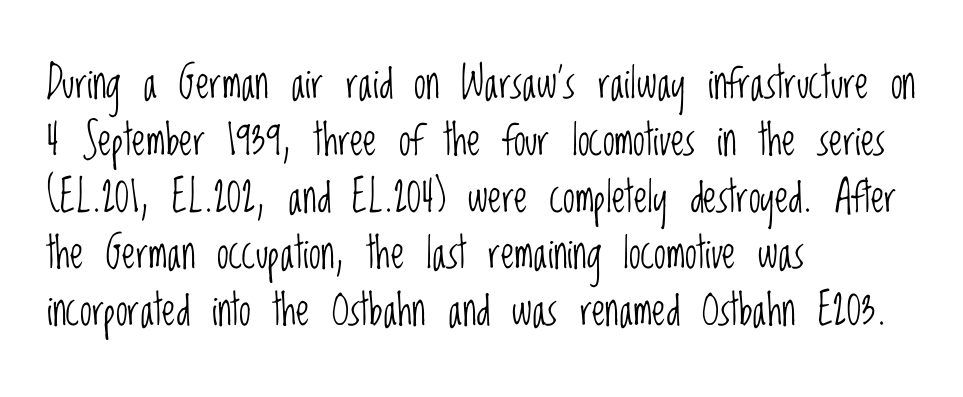
Q: Is the text bold? A: No.
Q: Is the text italic (slanted)? A: No, it is upright.
Q: Is the typeface a serif or a sans-serif typeface? A: Sans-serif.
Q: Is the text underlined? A: No.
Q: How is the paragraph aligned? A: Left-aligned.
Q: Is the spacing between letters normal or unusually wide? A: Normal.
Q: Is the spacing between lines tight, normal or loose? A: Normal.
Q: Width (condensed, normal, or wide)? A: Condensed.
Q: Stroke contrast? A: Low.
Q: x-height? A: Large.
Q: Monospaced? A: No.
